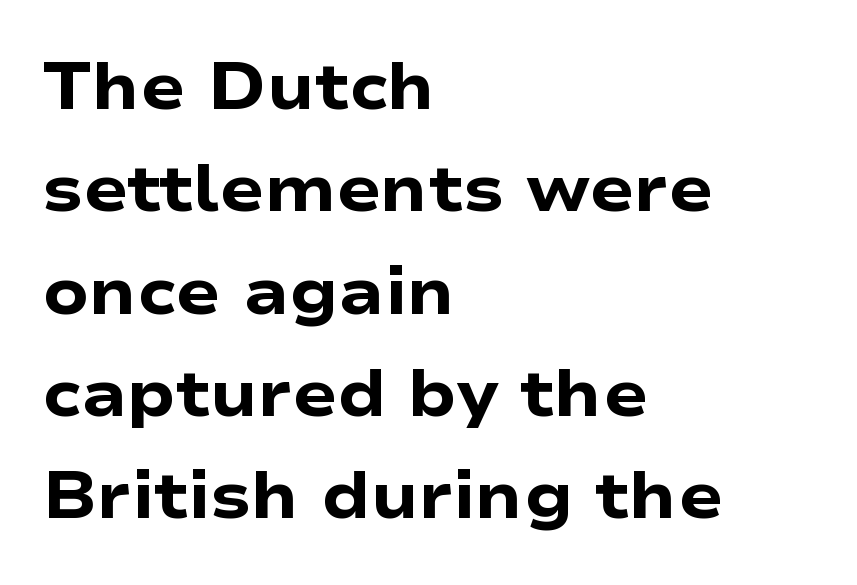
The image shows 66 px heavy, wide sans-serif type, upright; set left-aligned, normal line spacing (1.55x), normal letter spacing, not underlined; low stroke contrast and a medium x-height.
